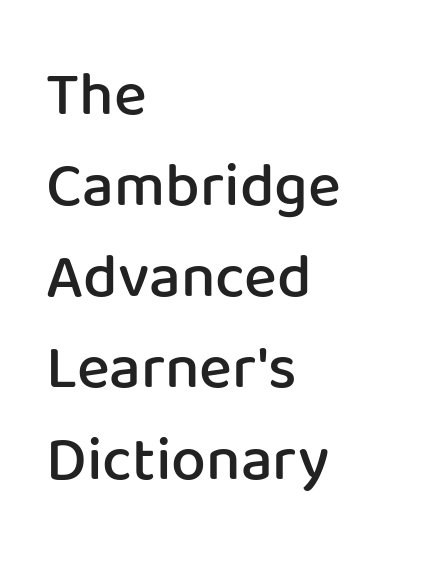
Quick note: interline space is typical. Italic: no, the glyphs are upright roman. There is no visible air inserted between adjacent glyphs. You could not count columns in this text — the font is proportionally spaced.
